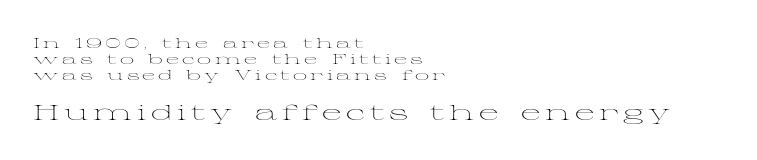
{"italic": "no", "bold": "no", "underline": "no", "align": "left", "line_spacing": "tight", "line_spacing_ratio": 1.14, "letter_spacing": "wide", "letter_spacing_em": 0.23, "larger_block": "second", "size_ratio": 1.5, "glyph_px": 21}
